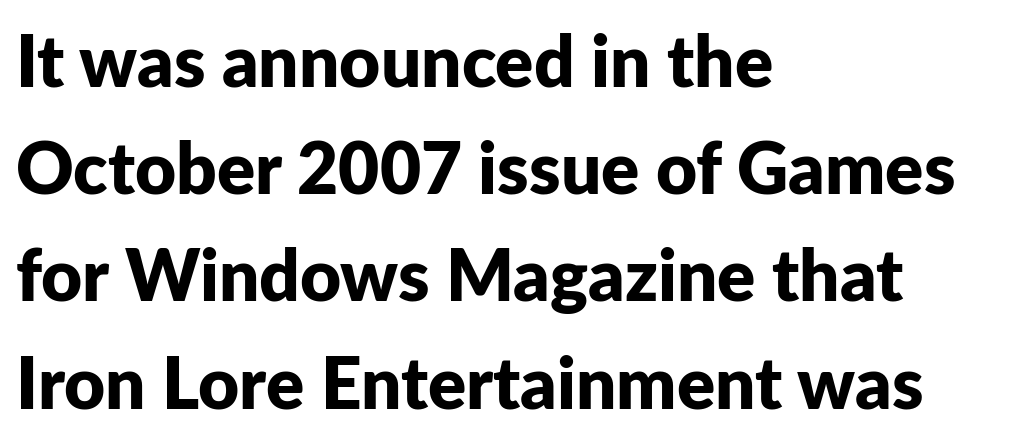
{"serif": "no", "italic": "no", "bold": "yes", "weight": "bold", "width": "normal", "stroke_contrast": "low", "x_height": "medium", "monospaced": "no", "underline": "no", "align": "left", "line_spacing": "normal", "line_spacing_ratio": 1.51, "letter_spacing": "normal", "letter_spacing_em": 0.0, "glyph_px": 71}
